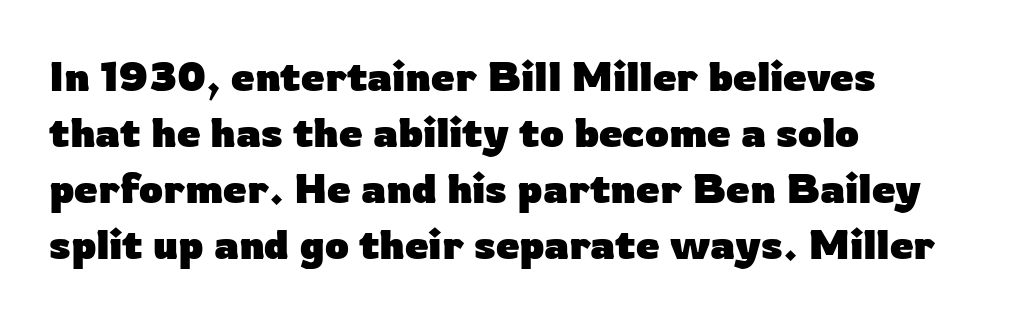
Descenders are the only things crossing below the line. The vertical gap from one line to the next is medium. Unlike italic type, these characters show no tilt at all. Tracking here is standard; glyphs follow each other at the usual distance. Each line starts at the same left margin while the right side varies. The rendering uses natural spacing where letterforms have individual widths.
